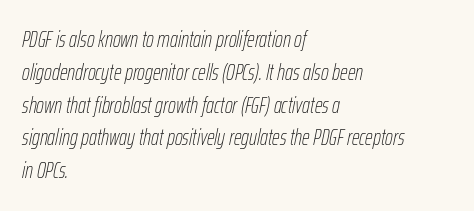
{"italic": "yes", "lean": "right", "slant_degrees": 12, "bold": "no", "underline": "no", "align": "left", "line_spacing": "normal", "line_spacing_ratio": 1.49, "letter_spacing": "normal", "letter_spacing_em": 0.0, "glyph_px": 22}
